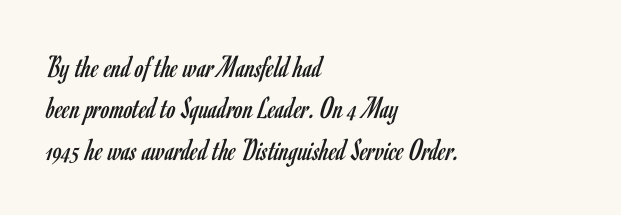
{"serif": "no", "bold": "no", "weight": "regular", "width": "condensed", "stroke_contrast": "low", "x_height": "small", "monospaced": "no", "underline": "no", "align": "left", "line_spacing": "normal", "line_spacing_ratio": 1.29, "letter_spacing": "normal", "letter_spacing_em": 0.0, "glyph_px": 32}
